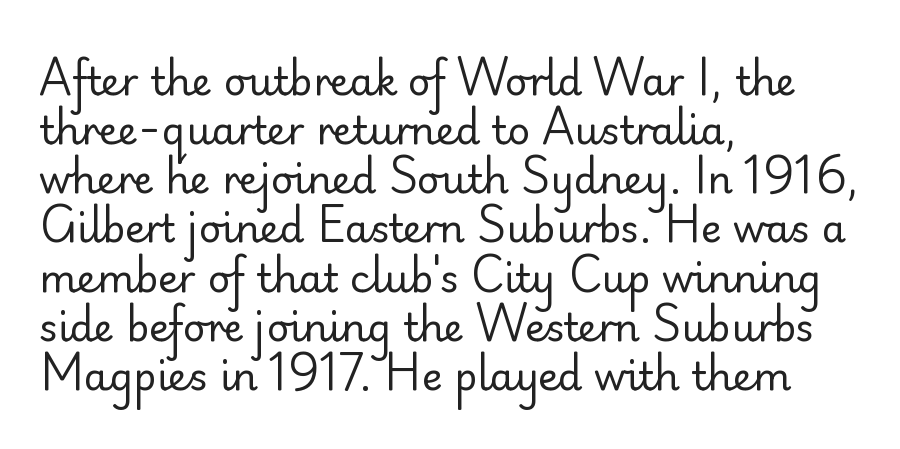
Q: Is the text bold? A: No.
Q: Is the text italic (slanted)? A: No, it is upright.
Q: Is the typeface a serif or a sans-serif typeface? A: Sans-serif.
Q: Is the text underlined? A: No.
Q: How is the paragraph aligned? A: Left-aligned.
Q: Is the spacing between letters normal or unusually wide? A: Normal.
Q: Is the spacing between lines tight, normal or loose? A: Normal.
Q: Width (condensed, normal, or wide)? A: Normal.
Q: Stroke contrast? A: Low.
Q: x-height? A: Small.
Q: Monospaced? A: No.
